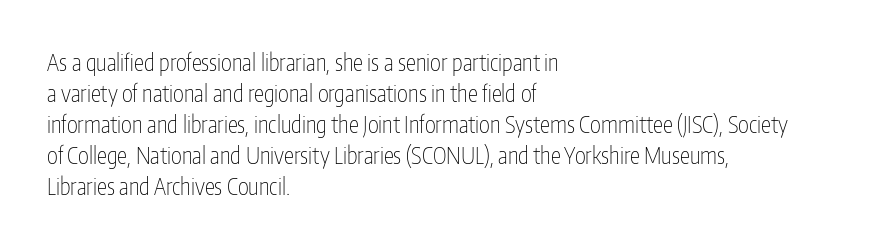
{"italic": "no", "bold": "no", "underline": "no", "align": "left", "line_spacing": "normal", "line_spacing_ratio": 1.35, "letter_spacing": "normal", "letter_spacing_em": 0.0, "glyph_px": 23}
